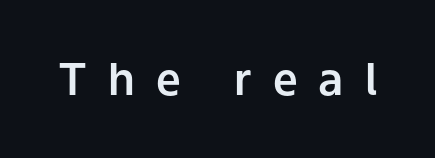
The image shows 44 px sans-serif type, upright; set unusually wide letter spacing (+0.48 em), not underlined; low stroke contrast and a medium x-height.
